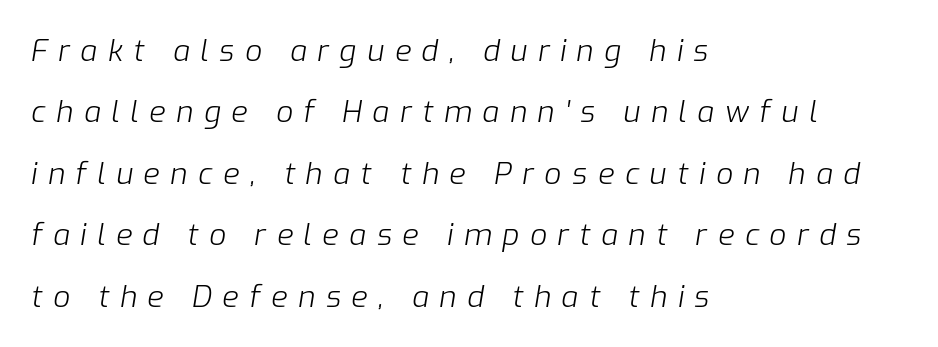
The image shows 30 px light type, italic (leaning right); set left-aligned, loose line spacing (2.05x), unusually wide letter spacing (+0.35 em), not underlined; low stroke contrast and a medium x-height.
